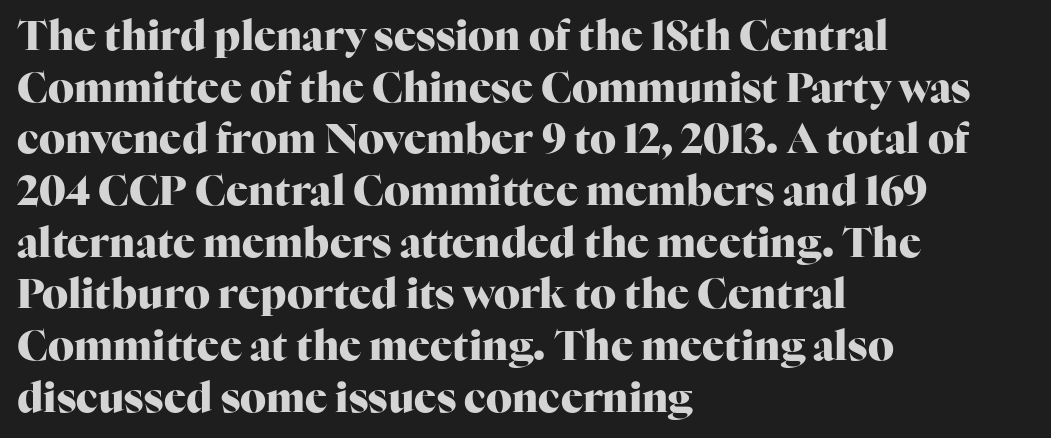
{"serif": "yes", "italic": "no", "bold": "yes", "weight": "heavy", "width": "normal", "stroke_contrast": "high", "x_height": "medium", "monospaced": "no", "underline": "no", "align": "left", "line_spacing": "normal", "line_spacing_ratio": 1.26, "letter_spacing": "normal", "letter_spacing_em": 0.0, "glyph_px": 41}
